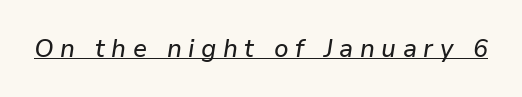
The image shows 26 px text type, italic (leaning right); set unusually wide letter spacing (+0.25 em), underlined.
